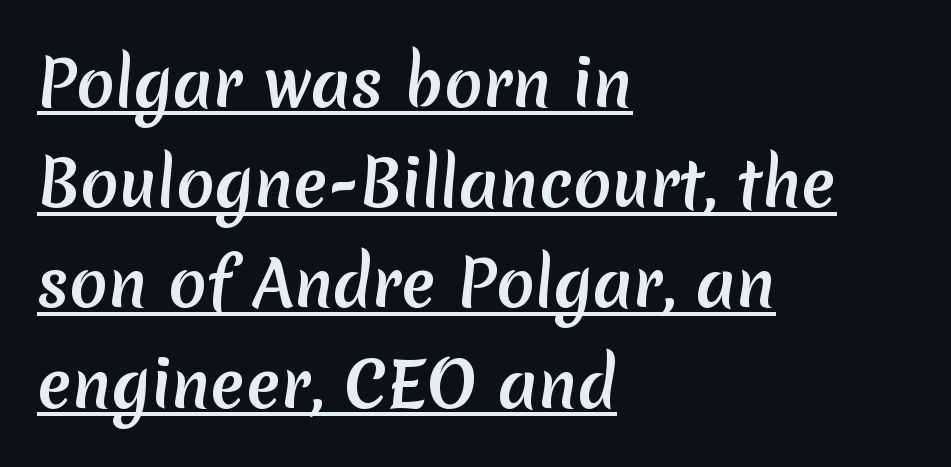
Honestly, the letter spacing is just normal — you wouldn't notice it. The vertical gap from one line to the next is medium. The face used here is proportionally spaced, like ordinary book or web type. Line starts are locked; line ends wander. Serifs: no, the terminals of the letterforms are clean.
